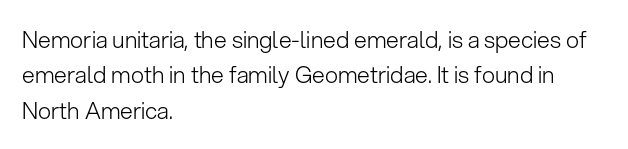
Q: Is the text bold? A: No.
Q: Is the text italic (slanted)? A: No, it is upright.
Q: Is the text underlined? A: No.
Q: How is the paragraph aligned? A: Left-aligned.
Q: Is the spacing between letters normal or unusually wide? A: Normal.
Q: Is the spacing between lines tight, normal or loose? A: Normal.
